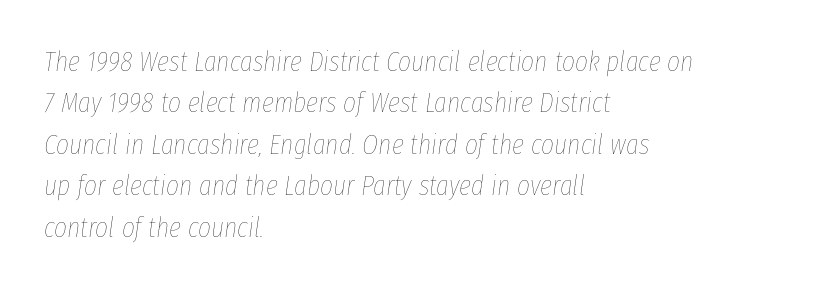
{"italic": "yes", "lean": "right", "slant_degrees": 8, "bold": "no", "weight": "thin", "width": "condensed", "stroke_contrast": "low", "x_height": "medium", "monospaced": "no", "underline": "no", "align": "left", "line_spacing": "normal", "line_spacing_ratio": 1.48, "letter_spacing": "normal", "letter_spacing_em": 0.0, "glyph_px": 28}
